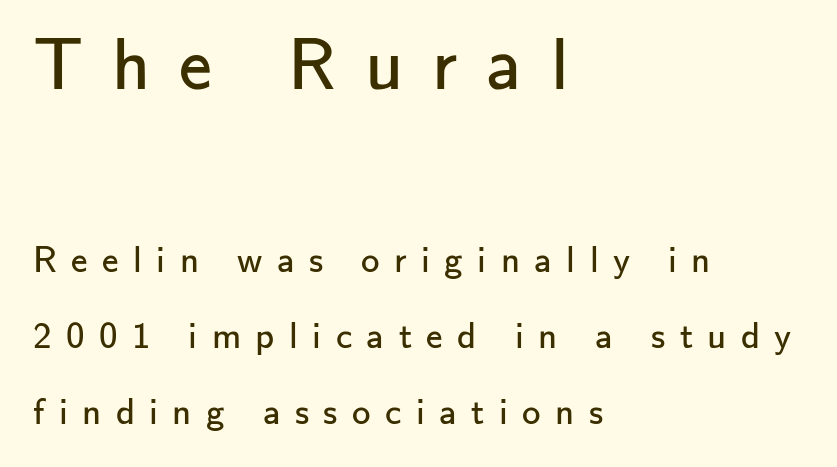
The image shows 74 px regular-weight sans-serif type, upright; set left-aligned, loose line spacing (2.05x), unusually wide letter spacing (+0.39 em), not underlined; the first (top) block is 2.0x larger; low stroke contrast and a small x-height.
